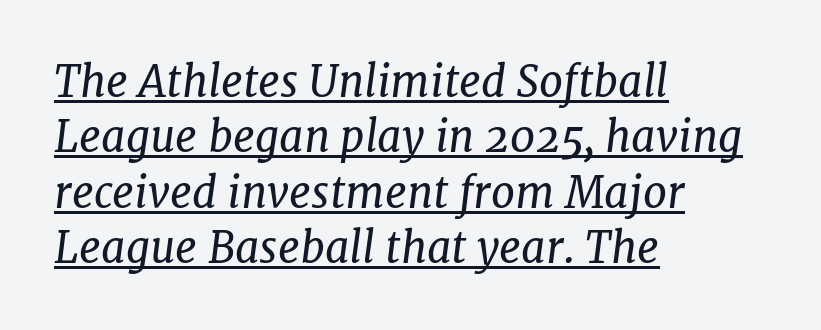
{"serif": "yes", "italic": "yes", "lean": "right", "slant_degrees": 7, "bold": "no", "weight": "regular", "width": "normal", "stroke_contrast": "low", "x_height": "medium", "monospaced": "no", "underline": "yes", "align": "left", "line_spacing": "normal", "line_spacing_ratio": 1.29, "letter_spacing": "normal", "letter_spacing_em": 0.0, "glyph_px": 43}
